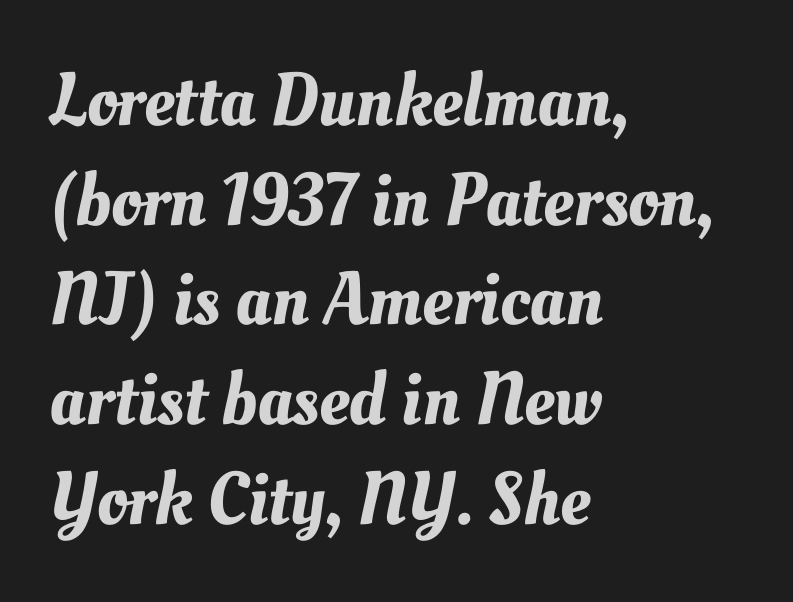
What stands out about the letter spacing? Nothing — it is the standard amount. The space directly below the letters is spotless. The rows are spaced the way most documents space them. Think of a printed novel: that variable character pitch is what you see here. The lines in this sample share a left origin and differ only in where they stop.
